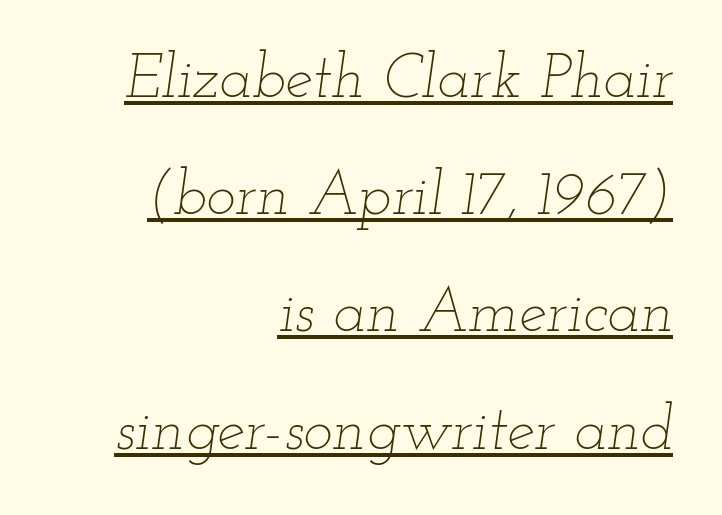
Q: Is the text bold? A: No.
Q: Is the text italic (slanted)? A: Yes, it leans right by about 12 degrees.
Q: Is the text underlined? A: Yes.
Q: How is the paragraph aligned? A: Right-aligned.
Q: Is the spacing between letters normal or unusually wide? A: Normal.
Q: Width (condensed, normal, or wide)? A: Wide.
Q: Stroke contrast? A: Low.
Q: x-height? A: Small.
Q: Monospaced? A: No.
